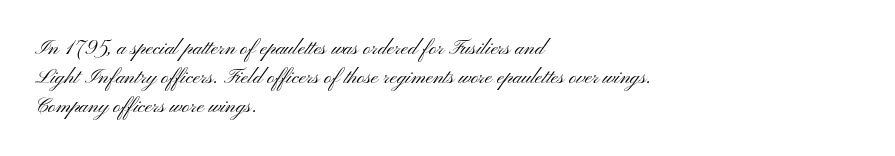
{"bold": "no", "underline": "no", "align": "left", "line_spacing": "normal", "line_spacing_ratio": 1.37, "letter_spacing": "normal", "letter_spacing_em": 0.0, "glyph_px": 21}
